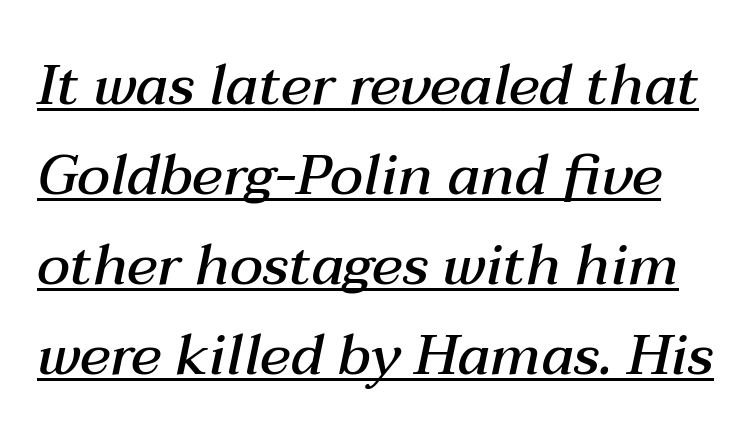
An italicized treatment has been applied to the whole sample. How are the letters spaced? Ordinarily, with no added tracking. Varying glyph widths throughout — classic text-font behaviour. The sample has been set in demibold, a notch under bold.
